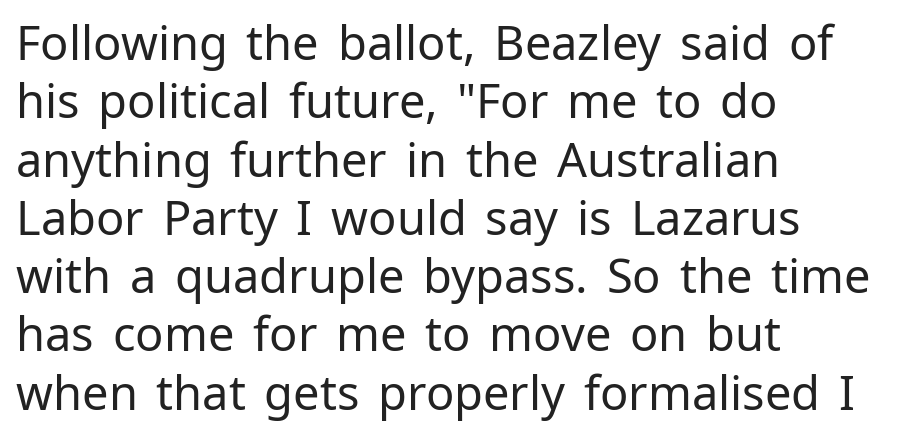
Q: Is the text bold? A: No.
Q: Is the text italic (slanted)? A: No, it is upright.
Q: Is the typeface a serif or a sans-serif typeface? A: Sans-serif.
Q: Is the text underlined? A: No.
Q: How is the paragraph aligned? A: Left-aligned.
Q: Is the spacing between letters normal or unusually wide? A: Normal.
Q: Width (condensed, normal, or wide)? A: Normal.
Q: Stroke contrast? A: Low.
Q: x-height? A: Medium.
Q: Monospaced? A: No.
